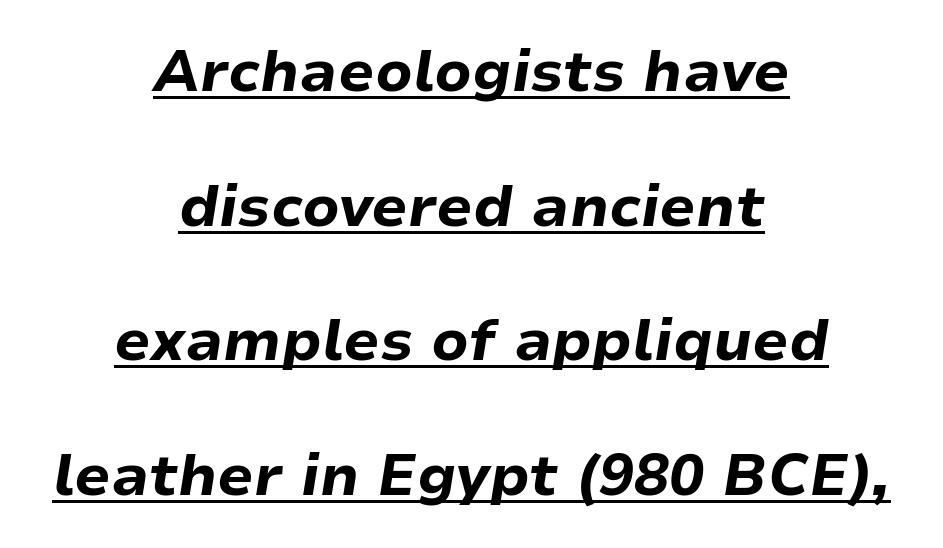
Q: Is the text bold? A: Yes.
Q: Is the text italic (slanted)? A: Yes, it leans right by about 9 degrees.
Q: Is the text underlined? A: Yes.
Q: How is the paragraph aligned? A: Centered.
Q: Is the spacing between letters normal or unusually wide? A: Normal.
Q: Is the spacing between lines tight, normal or loose? A: Loose.
Q: Width (condensed, normal, or wide)? A: Normal.
Q: Stroke contrast? A: Low.
Q: x-height? A: Medium.
Q: Monospaced? A: No.
